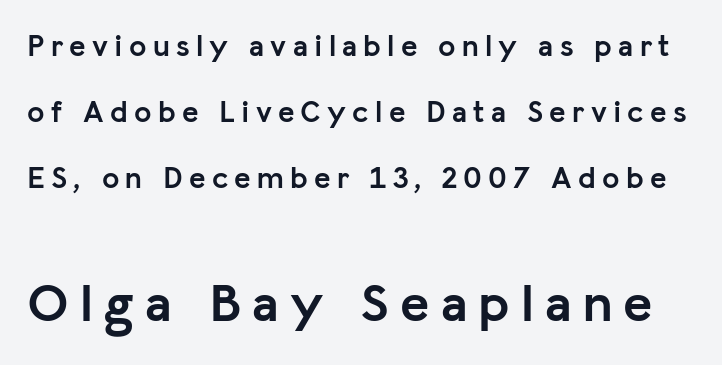
Top chunk: small. Bottom chunk: large. Look at the stroke-to-counter ratio: heavy, a bold. This sample uses an upright cut, with every glyph sitting square on the baseline. Each letter keeps its own natural width here, so spacing adapts to shape.
